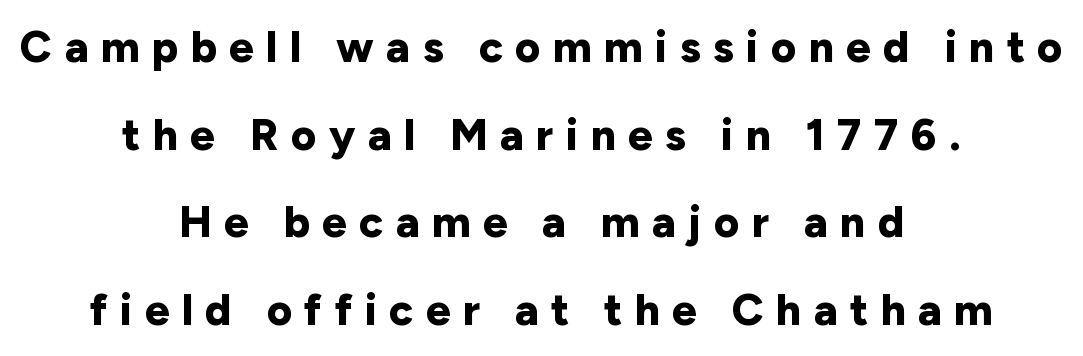
The rendering uses a large line-height, opening up the rows. Between one letter and the next there's a generous, obvious gap. The face used here is proportionally spaced, like ordinary book or web type. The glyphs have the mass of a bold cut. These lines were composed using upright roman letters. The whitespace from short lines is split evenly between both sides.
